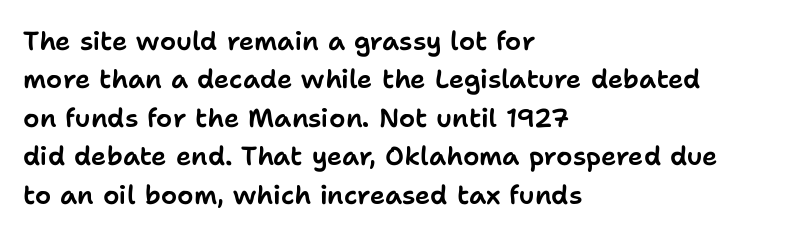
These lines keep a tight, regular rhythm from letter to letter. A student would call this left alignment; a typographer would say flush left, rag right. Descenders are the only things crossing below the line. Evenly set lines give the paragraph a standard silhouette. Ordinary non-slanted type is in use.
